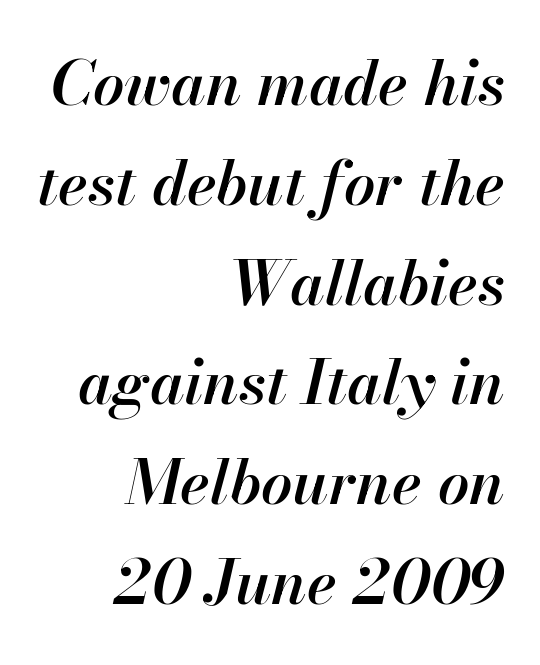
{"italic": "yes", "lean": "right", "slant_degrees": 13, "bold": "semi", "weight": "semibold", "width": "normal", "stroke_contrast": "high", "x_height": "small", "monospaced": "no", "underline": "no", "align": "right", "line_spacing": "normal", "line_spacing_ratio": 1.61, "letter_spacing": "normal", "letter_spacing_em": 0.0, "glyph_px": 62}
